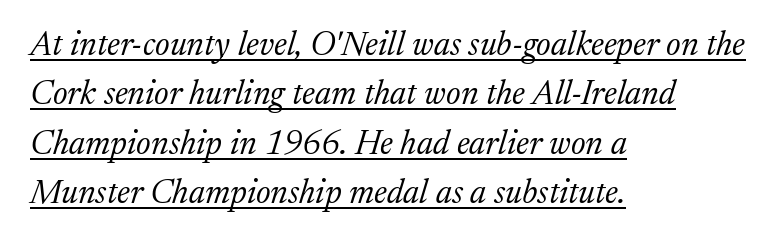
The image shows 34 px light serif type, italic (leaning right); set left-aligned, normal line spacing (1.45x), normal letter spacing, underlined; medium stroke contrast and a medium x-height.
